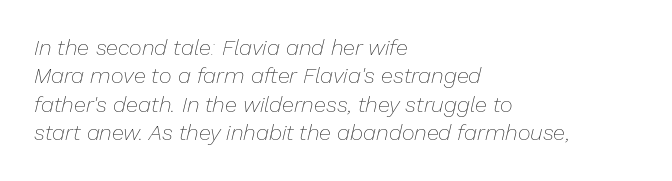
{"italic": "yes", "lean": "right", "slant_degrees": 13, "bold": "no", "underline": "no", "align": "left", "line_spacing": "normal", "line_spacing_ratio": 1.29, "letter_spacing": "normal", "letter_spacing_em": 0.0, "glyph_px": 22}
